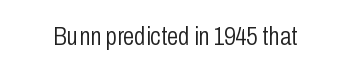
{"italic": "no", "bold": "no", "underline": "no", "letter_spacing": "normal", "letter_spacing_em": 0.0, "glyph_px": 26}
